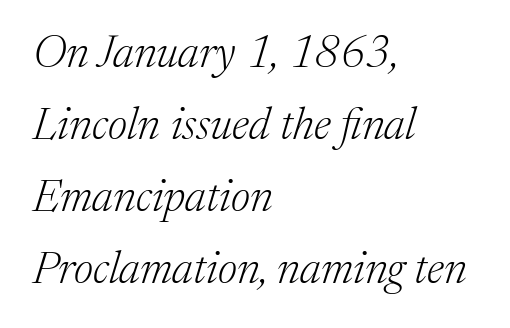
The passage shown stacks its lines at a standard gap. Descender tails drop into unmarked territory. Unbolded letterforms with no extra heft. Varying glyph widths throughout — classic text-font behaviour. If you drew a ruler down the left edge, every line would touch it.
